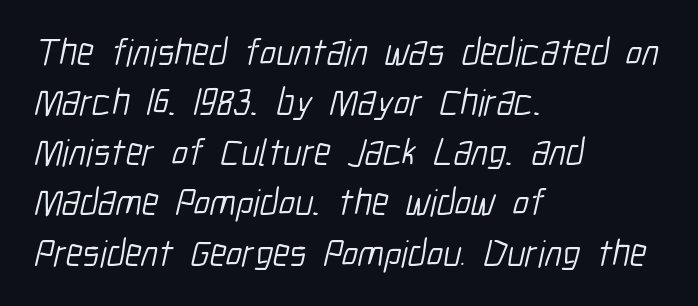
{"serif": "no", "bold": "no", "weight": "light", "width": "condensed", "stroke_contrast": "low", "x_height": "medium", "monospaced": "no", "underline": "no", "align": "left", "line_spacing": "normal", "line_spacing_ratio": 1.32, "letter_spacing": "normal", "letter_spacing_em": 0.0, "glyph_px": 38}
